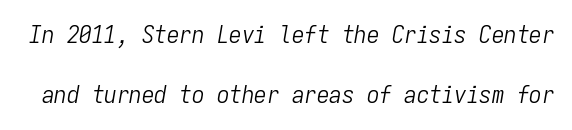
What's the leading like? Stretched, with rows far apart. No word sits above an underline. Would a proofreader flag this as italicized? Yes. This reads as an unemphasized weight, regular at the heaviest. Between one letter and the next there's only the usual sliver of space.
